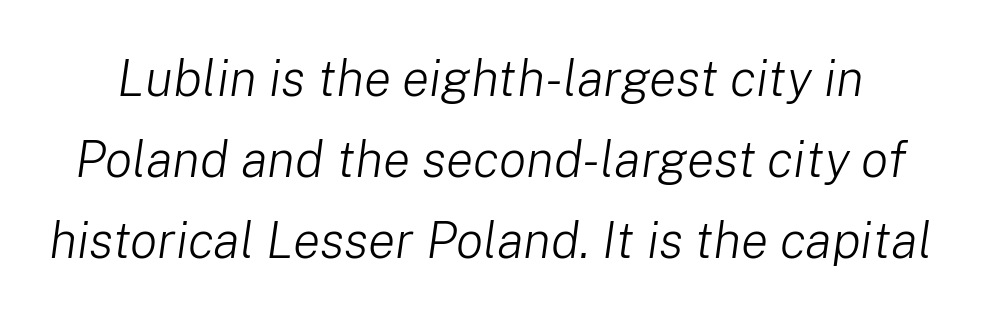
Q: Is the text bold? A: No.
Q: Is the text italic (slanted)? A: Yes, it leans right by about 8 degrees.
Q: Is the text underlined? A: No.
Q: Is the spacing between letters normal or unusually wide? A: Normal.
Q: Is the spacing between lines tight, normal or loose? A: Normal.
Q: Width (condensed, normal, or wide)? A: Normal.
Q: Stroke contrast? A: Low.
Q: x-height? A: Medium.
Q: Monospaced? A: No.
